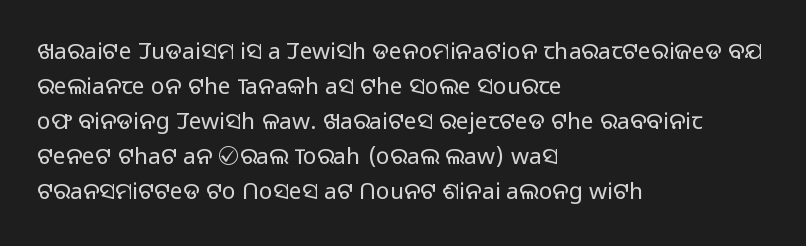
The image shows 23 px text type, upright; set left-aligned, normal line spacing (1.52x), normal letter spacing, not underlined.
